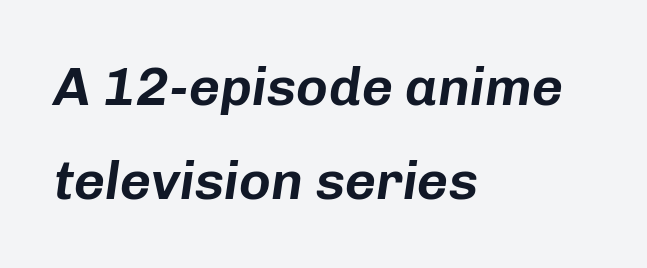
Q: Is the text italic (slanted)? A: Yes, it leans right by about 8 degrees.
Q: Is the text underlined? A: No.
Q: How is the paragraph aligned? A: Left-aligned.
Q: Is the spacing between letters normal or unusually wide? A: Normal.
Q: Width (condensed, normal, or wide)? A: Normal.
Q: Stroke contrast? A: Low.
Q: x-height? A: Medium.
Q: Monospaced? A: No.
